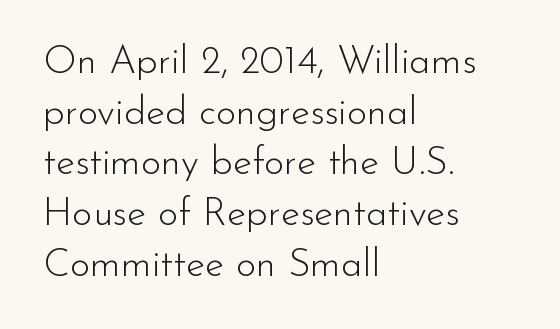
{"serif": "no", "italic": "no", "bold": "no", "weight": "light", "width": "normal", "stroke_contrast": "low", "x_height": "small", "monospaced": "no", "underline": "no", "align": "left", "line_spacing": "normal", "line_spacing_ratio": 1.3, "letter_spacing": "normal", "letter_spacing_em": 0.0, "glyph_px": 39}
